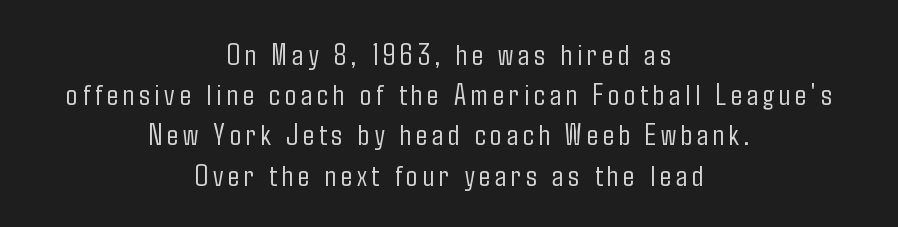
Q: Is the text bold? A: No.
Q: Is the text italic (slanted)? A: No, it is upright.
Q: Is the typeface a serif or a sans-serif typeface? A: Sans-serif.
Q: Is the text underlined? A: No.
Q: How is the paragraph aligned? A: Centered.
Q: Is the spacing between lines tight, normal or loose? A: Normal.
Q: Width (condensed, normal, or wide)? A: Condensed.
Q: Stroke contrast? A: Low.
Q: x-height? A: Medium.
Q: Monospaced? A: No.
